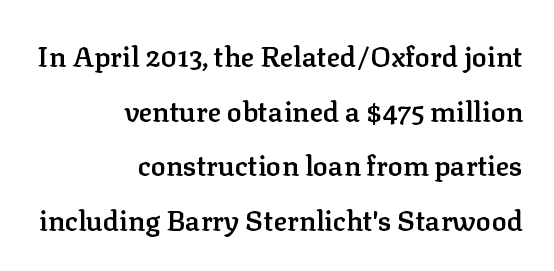
{"serif": "yes", "italic": "no", "bold": "semi", "weight": "semibold", "width": "normal", "stroke_contrast": "low", "x_height": "medium", "monospaced": "no", "underline": "no", "align": "right", "line_spacing": "loose", "line_spacing_ratio": 1.95, "letter_spacing": "normal", "letter_spacing_em": 0.0, "glyph_px": 28}
